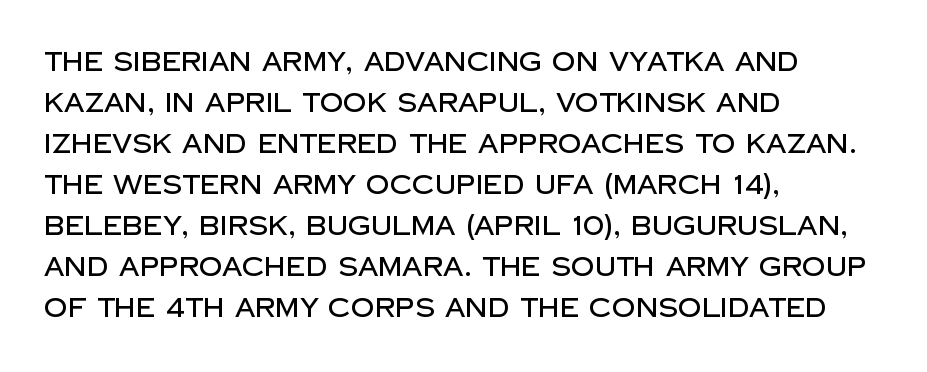
Descenders hang freely into open space. The font's upright variant was chosen for this text. Alignment: flush left. Leading: standard. The letterforms sit shoulder to shoulder at normal distance.
